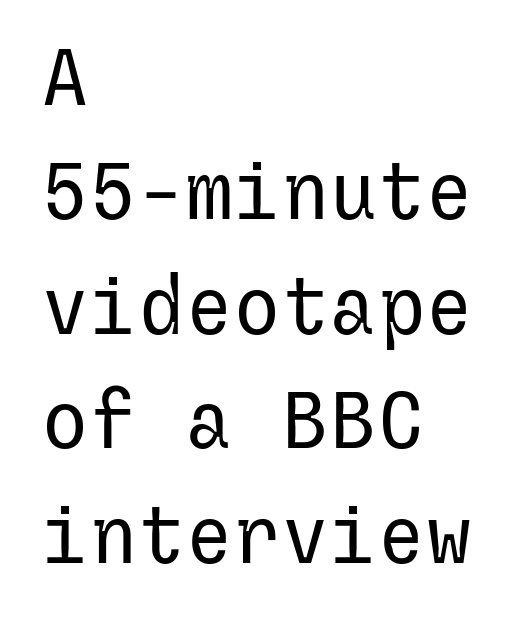
Is the type heavy? It reads as light-to-regular instead. Compared with typical body copy, the letter spacing here is the same. You can tell from the bare stems that sans-serif type was used. Whoever set this chose a conventional vertical rhythm. Does the lettering tilt? It doesn't — this is upright. The ragged edge is on the right, which tells us the setting is flush left.
